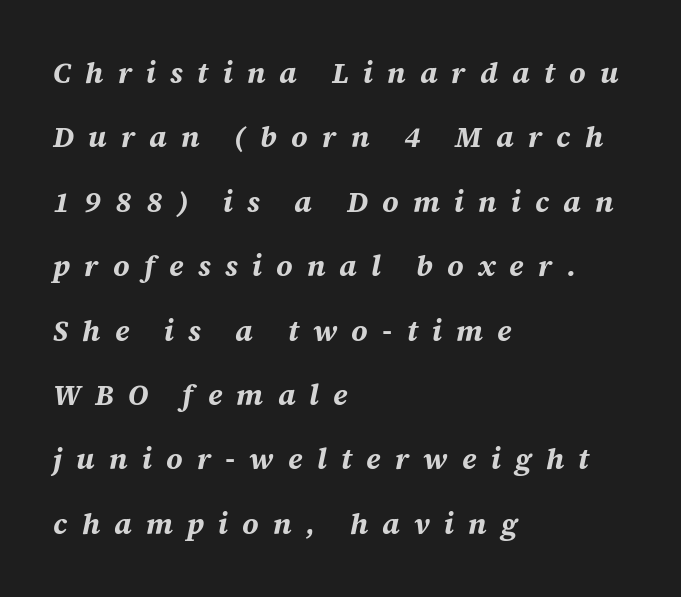
Q: Is the text bold? A: Yes.
Q: Is the text italic (slanted)? A: Yes, it leans right by about 12 degrees.
Q: Is the text underlined? A: No.
Q: How is the paragraph aligned? A: Left-aligned.
Q: Is the spacing between letters normal or unusually wide? A: Unusually wide.
Q: Is the spacing between lines tight, normal or loose? A: Loose.
Q: Width (condensed, normal, or wide)? A: Normal.
Q: Stroke contrast? A: Medium.
Q: x-height? A: Large.
Q: Monospaced? A: No.
